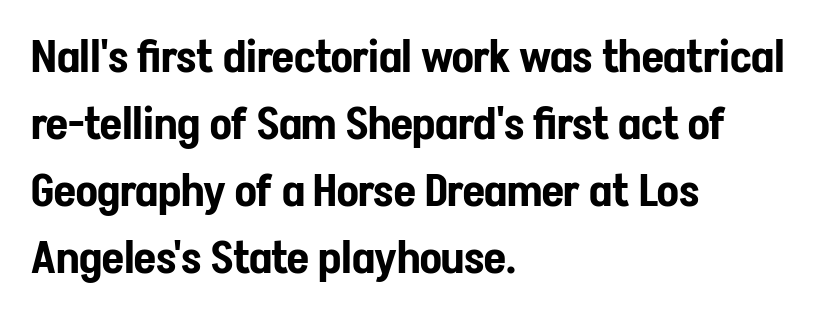
Q: Is the text italic (slanted)? A: No, it is upright.
Q: Is the typeface a serif or a sans-serif typeface? A: Sans-serif.
Q: Is the text underlined? A: No.
Q: How is the paragraph aligned? A: Left-aligned.
Q: Is the spacing between letters normal or unusually wide? A: Normal.
Q: Is the spacing between lines tight, normal or loose? A: Normal.
Q: Width (condensed, normal, or wide)? A: Condensed.
Q: Stroke contrast? A: Low.
Q: x-height? A: Medium.
Q: Monospaced? A: No.
